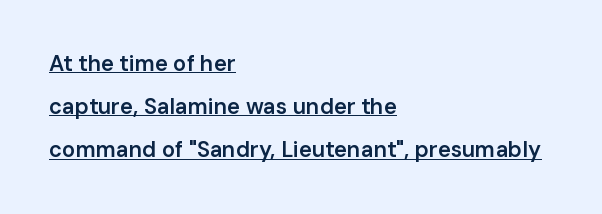
Q: Is the text bold? A: Semi-bold.
Q: Is the text italic (slanted)? A: No, it is upright.
Q: Is the text underlined? A: Yes.
Q: How is the paragraph aligned? A: Left-aligned.
Q: Is the spacing between letters normal or unusually wide? A: Normal.
Q: Is the spacing between lines tight, normal or loose? A: Loose.
